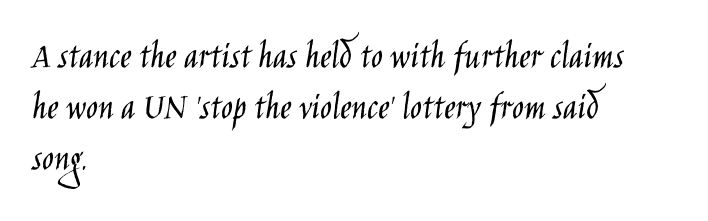
The image shows 39 px light, condensed sans-serif type; set left-aligned, normal line spacing (1.31x), normal letter spacing, not underlined; low stroke contrast and a large x-height.
